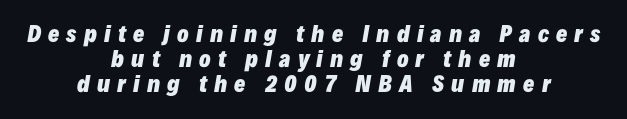
The image shows 21 px bold type, italic (leaning right); set centered, line spacing 1.2x, unusually wide letter spacing (+0.34 em), not underlined.
